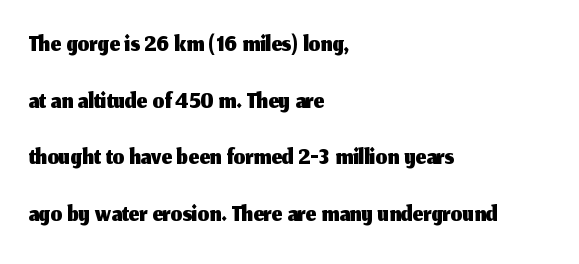
The image shows 37 px sans-serif type, upright; set left-aligned, normal line spacing (1.53x), normal letter spacing, not underlined; medium stroke contrast and a medium x-height.
